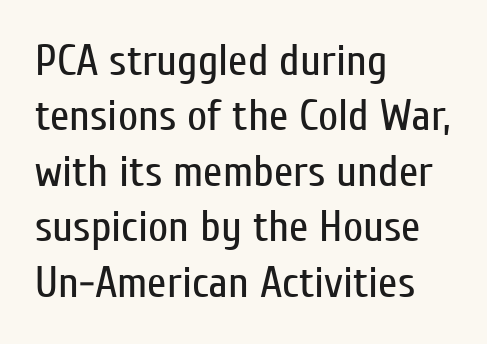
The image shows 44 px regular-weight, condensed sans-serif type, upright; set left-aligned, normal line spacing (1.26x), normal letter spacing, not underlined; low stroke contrast and a medium x-height.
